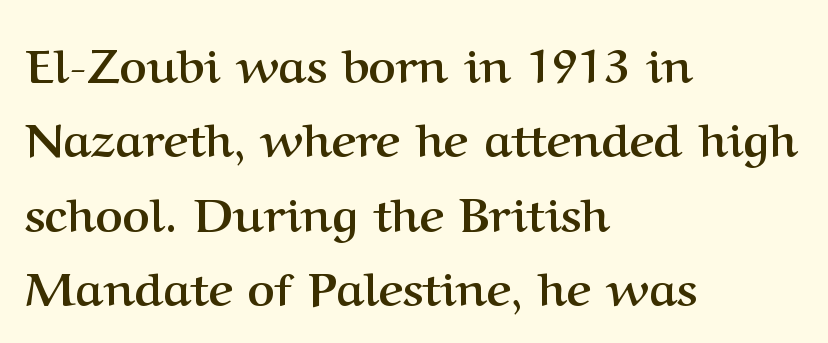
{"serif": "yes", "italic": "no", "bold": "yes", "weight": "semibold", "width": "normal", "stroke_contrast": "medium", "x_height": "medium", "monospaced": "no", "underline": "no", "align": "left", "line_spacing": "normal", "line_spacing_ratio": 1.58, "letter_spacing": "normal", "letter_spacing_em": 0.0, "glyph_px": 47}
